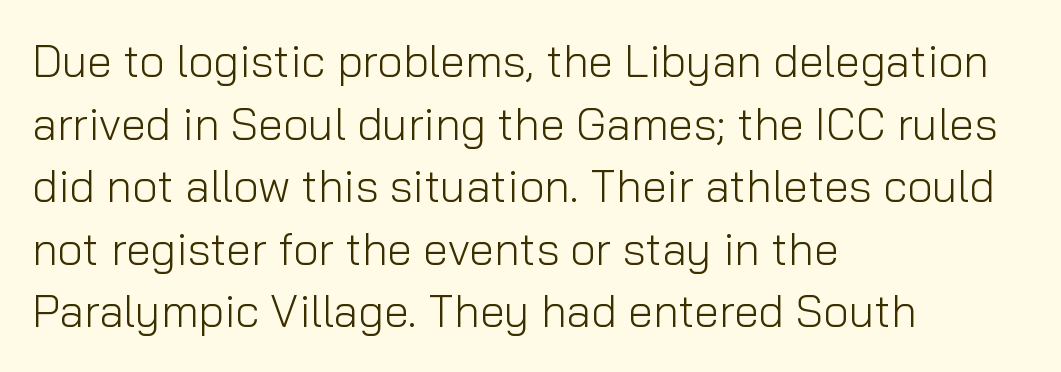
Is the type heavy? It reads as light-to-regular instead. A typesetter would call this zero additional tracking. All the whitespace from short lines collects on the right. These lines are rendered in a variable-pitch font. Vertically, the passage feels balanced, rows spaced as you'd expect.
